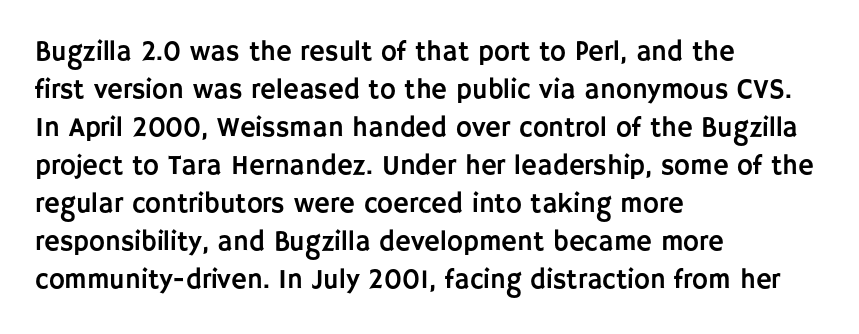
The image shows 27 px text type, upright; set left-aligned, normal line spacing (1.41x), normal letter spacing, not underlined.
